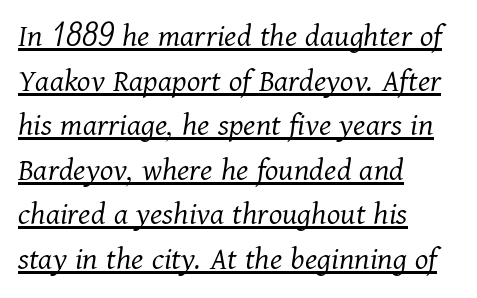
The image shows 34 px light serif type, italic (leaning right); set left-aligned, normal line spacing (1.31x), normal letter spacing, underlined; medium stroke contrast and a medium x-height.
